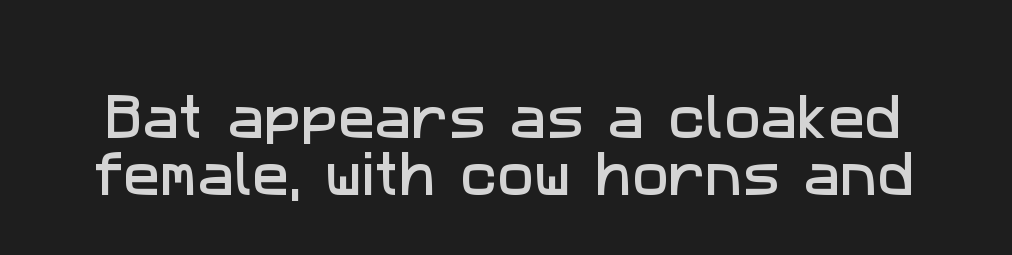
Letters rest on an invisible, unmarked baseline. This sample has the flowing, uneven cadence of proportional lettering. Does extra space separate the letters? No, they use regular spacing. A typesetter would label this face a sans.
